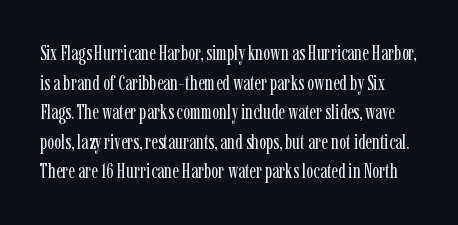
The image shows 21 px text type, upright; set normal line spacing (1.41x), normal letter spacing, not underlined.
